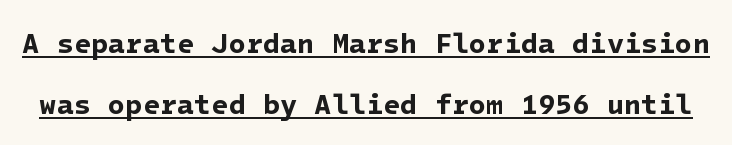
{"serif": "no", "bold": "yes", "weight": "bold", "width": "normal", "stroke_contrast": "low", "x_height": "medium", "underline": "yes", "line_spacing": "loose", "line_spacing_ratio": 2.17, "letter_spacing": "normal", "letter_spacing_em": 0.0, "glyph_px": 28}
